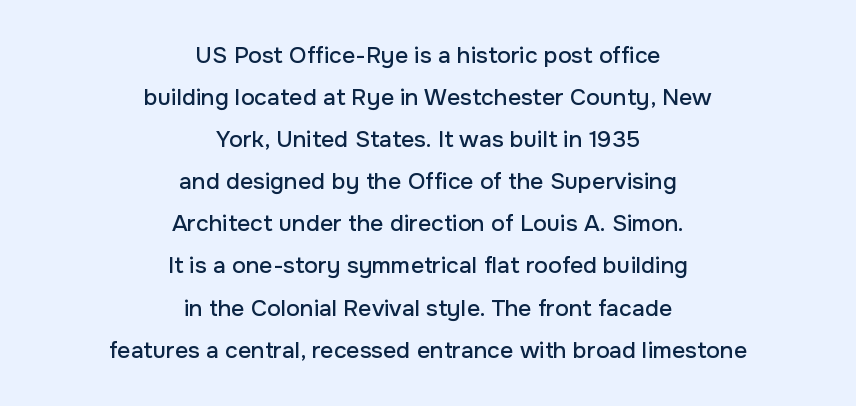
{"italic": "no", "underline": "no", "align": "center", "line_spacing_ratio": 1.83, "letter_spacing": "normal", "letter_spacing_em": 0.0, "glyph_px": 23}
